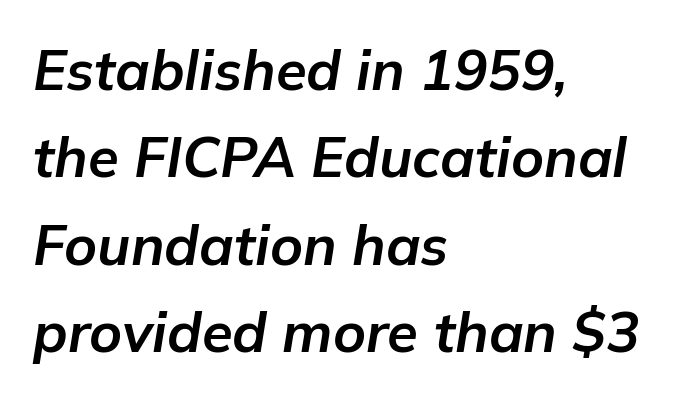
The passage shown leans; its letterforms are oblique. In CSS terms this would be text-align: left. The passage shown stacks its lines at a standard gap. The rendering keeps characters at their native spacing. Spacing verdict: proportional, widths tailored to each character.
